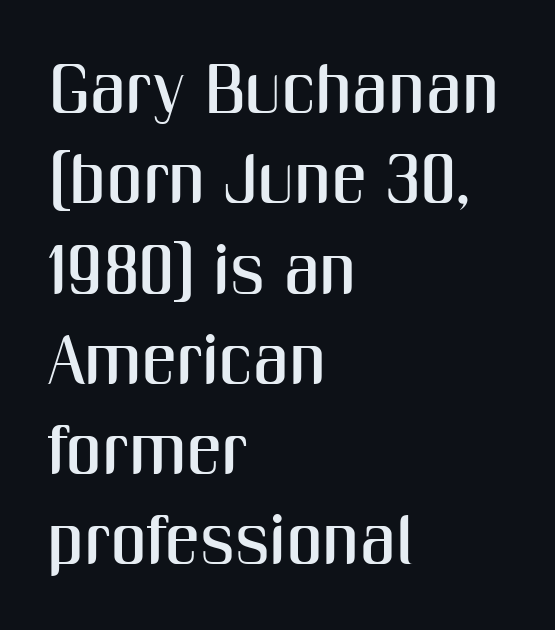
Q: Is the text italic (slanted)? A: No, it is upright.
Q: Is the typeface a serif or a sans-serif typeface? A: Sans-serif.
Q: Is the text underlined? A: No.
Q: How is the paragraph aligned? A: Left-aligned.
Q: Is the spacing between letters normal or unusually wide? A: Normal.
Q: Is the spacing between lines tight, normal or loose? A: Normal.
Q: Width (condensed, normal, or wide)? A: Condensed.
Q: Stroke contrast? A: Medium.
Q: x-height? A: Medium.
Q: Monospaced? A: No.
